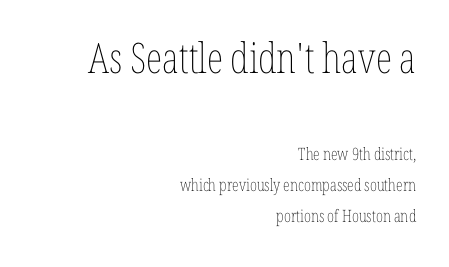
The image shows 42 px thin, condensed type, upright; set right-aligned, line spacing 1.84x, normal letter spacing, not underlined; the first (top) block is 2.47x larger; low stroke contrast and a medium x-height.
